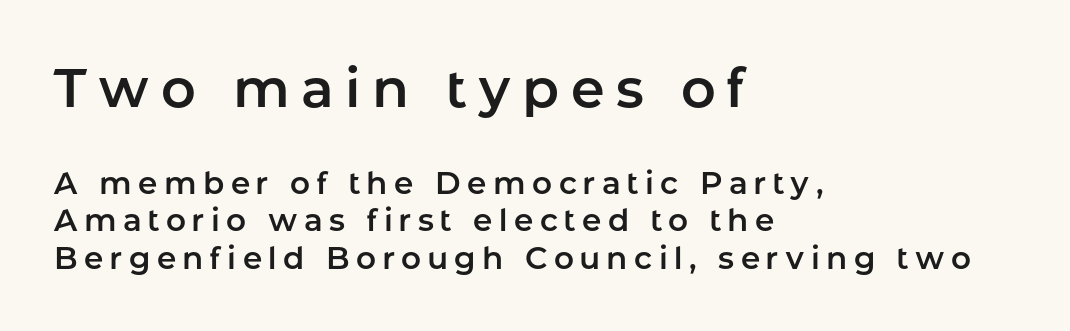
The image shows 54 px sans-serif type, upright; set left-aligned, line spacing 1.21x, unusually wide letter spacing (+0.21 em), not underlined; the first (top) block is 1.74x larger; low stroke contrast and a medium x-height.
